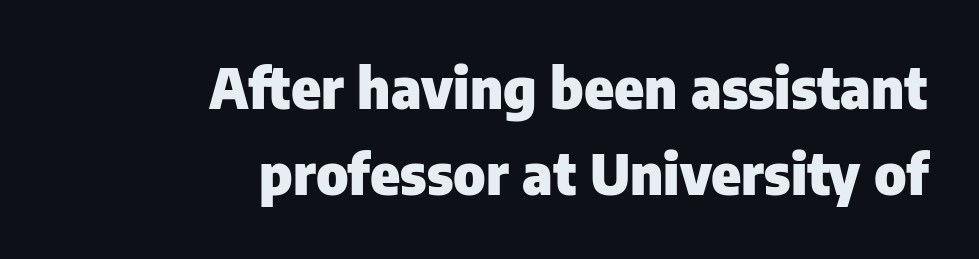
{"serif": "no", "italic": "no", "bold": "yes", "weight": "heavy", "width": "normal", "stroke_contrast": "low", "x_height": "medium", "monospaced": "no", "underline": "no", "align": "right", "line_spacing": "normal", "line_spacing_ratio": 1.53, "letter_spacing": "normal", "letter_spacing_em": 0.0, "glyph_px": 56}
